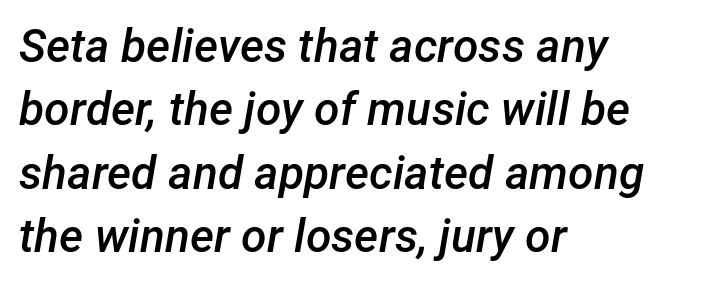
{"italic": "yes", "lean": "right", "slant_degrees": 12, "bold": "semi", "weight": "semibold", "width": "normal", "stroke_contrast": "low", "x_height": "medium", "monospaced": "no", "underline": "no", "align": "left", "line_spacing": "normal", "line_spacing_ratio": 1.38, "letter_spacing": "normal", "letter_spacing_em": 0.0, "glyph_px": 46}
